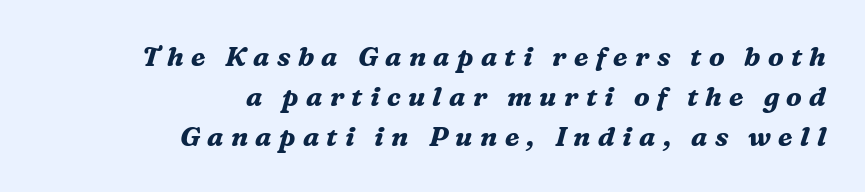
Q: Is the text bold? A: Yes.
Q: Is the text italic (slanted)? A: Yes, it leans right by about 16 degrees.
Q: Is the text underlined? A: No.
Q: How is the paragraph aligned? A: Right-aligned.
Q: Is the spacing between letters normal or unusually wide? A: Unusually wide.
Q: Is the spacing between lines tight, normal or loose? A: Normal.
